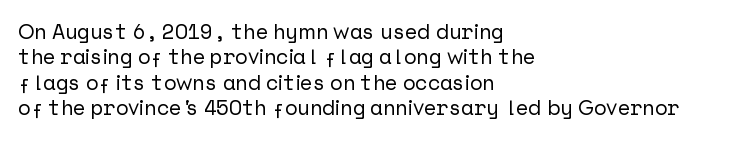
Short and long lines alike share a common starting point at left. Letters rest on an invisible, unmarked baseline. No extra tracking has been applied to these lines. Is there any slant? The stems are plumb.
